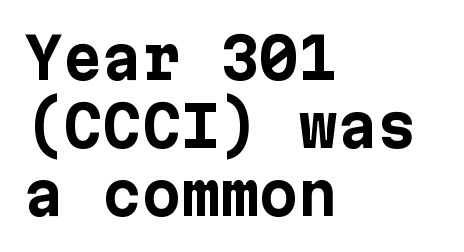
The compositor pushed each line to the left boundary. The font family rendered here belongs to the sans-serif group. Quick note: not italic, upright. Honestly, there is no underline to notice here at all. In terms of weight, the rendering is a true, heavy bold.
